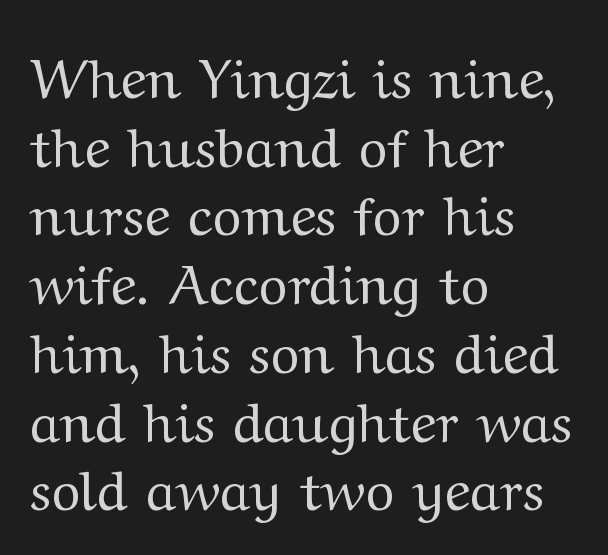
Honestly, the row spacing looks completely unremarkable. The typography opts for an upright posture over an oblique one. Standard letterfit; no display-style spreading of the glyphs. This sample uses a serif face.
